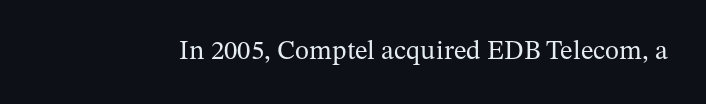
Q: Is the text bold? A: No.
Q: Is the text italic (slanted)? A: No, it is upright.
Q: Is the text underlined? A: No.
Q: Is the spacing between letters normal or unusually wide? A: Normal.
